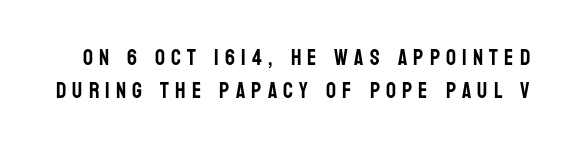
{"italic": "no", "underline": "no", "line_spacing": "normal", "line_spacing_ratio": 1.48, "letter_spacing": "wide", "letter_spacing_em": 0.28, "glyph_px": 22}
